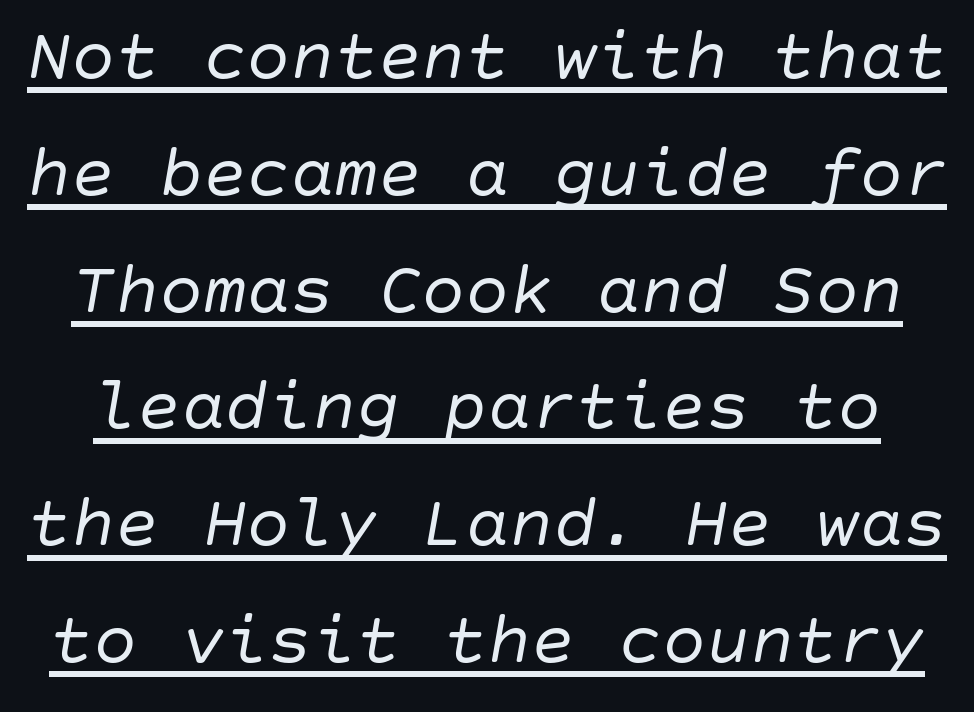
Q: Is the text bold? A: No.
Q: Is the text italic (slanted)? A: Yes, it leans right by about 10 degrees.
Q: Is the text underlined? A: Yes.
Q: Is the spacing between letters normal or unusually wide? A: Normal.
Q: Is the spacing between lines tight, normal or loose? A: Normal.
Q: Width (condensed, normal, or wide)? A: Normal.
Q: Stroke contrast? A: Low.
Q: x-height? A: Large.
